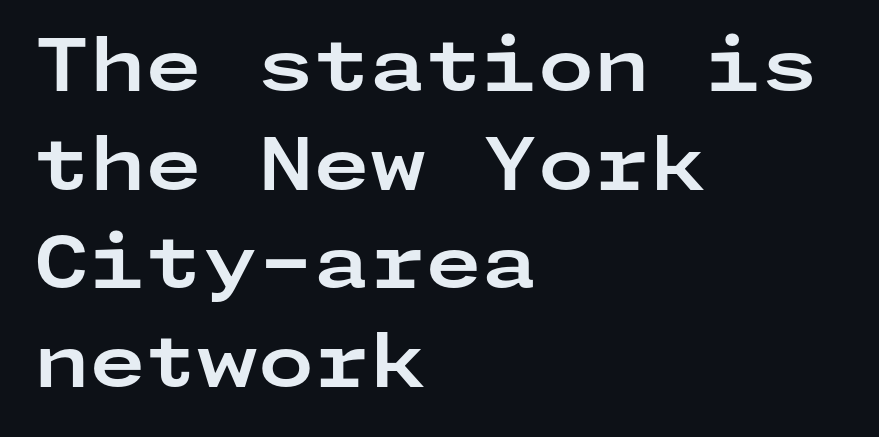
The image shows 72 px bold, wide sans-serif type, upright; set left-aligned, normal line spacing (1.37x), normal letter spacing, not underlined; low stroke contrast and a medium x-height.
